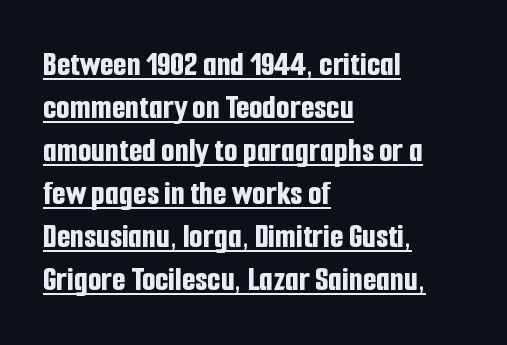
{"serif": "no", "italic": "no", "bold": "yes", "weight": "bold", "width": "condensed", "stroke_contrast": "low", "x_height": "medium", "monospaced": "no", "underline": "yes", "align": "left", "line_spacing_ratio": 1.23, "letter_spacing": "normal", "letter_spacing_em": 0.0, "glyph_px": 35}
